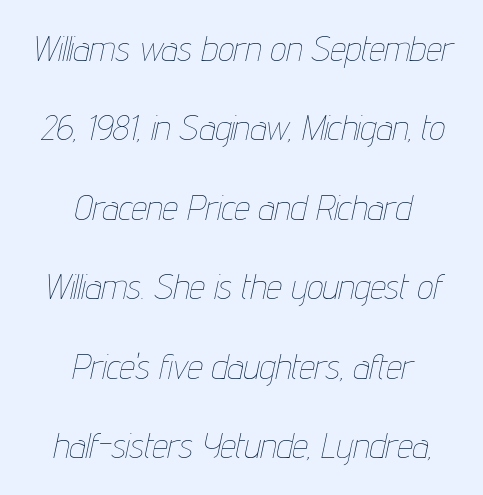
Short note: letters normally spaced. This sample has the flowing, uneven cadence of proportional lettering. Rendered with sloped, italic letterforms. Reading down the block, each line starts at a different indent, mirrored at its end. The line-height multiplier appears high, well above default. Nobody drew a line under any word here.
